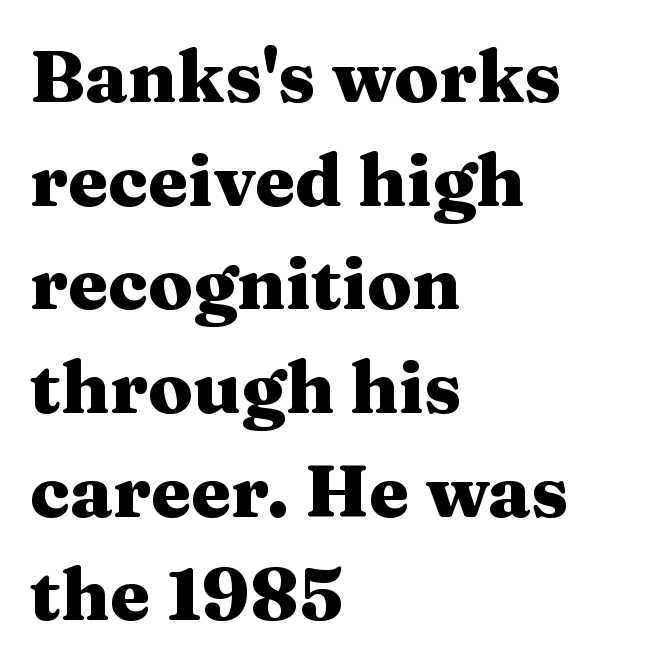
{"serif": "yes", "italic": "no", "bold": "yes", "weight": "heavy", "width": "wide", "stroke_contrast": "medium", "x_height": "medium", "monospaced": "no", "underline": "no", "align": "left", "line_spacing": "normal", "line_spacing_ratio": 1.42, "letter_spacing": "normal", "letter_spacing_em": 0.0, "glyph_px": 73}
